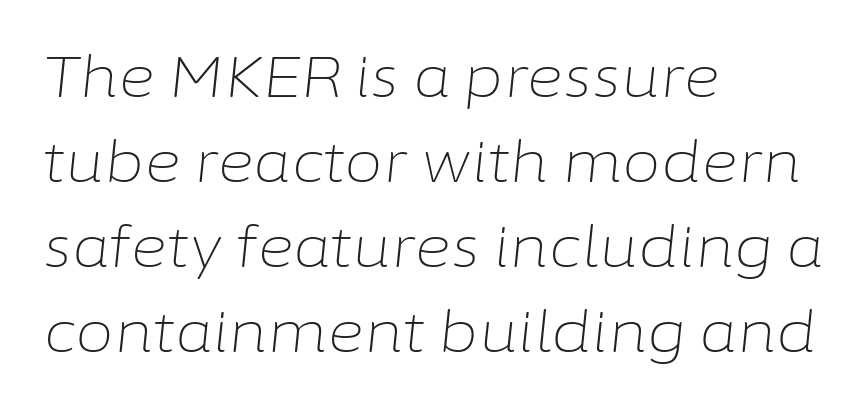
Q: Is the text bold? A: No.
Q: Is the text italic (slanted)? A: Yes, it leans right by about 6 degrees.
Q: Is the text underlined? A: No.
Q: How is the paragraph aligned? A: Left-aligned.
Q: Is the spacing between letters normal or unusually wide? A: Normal.
Q: Is the spacing between lines tight, normal or loose? A: Normal.
Q: Width (condensed, normal, or wide)? A: Normal.
Q: Stroke contrast? A: Low.
Q: x-height? A: Medium.
Q: Monospaced? A: No.
